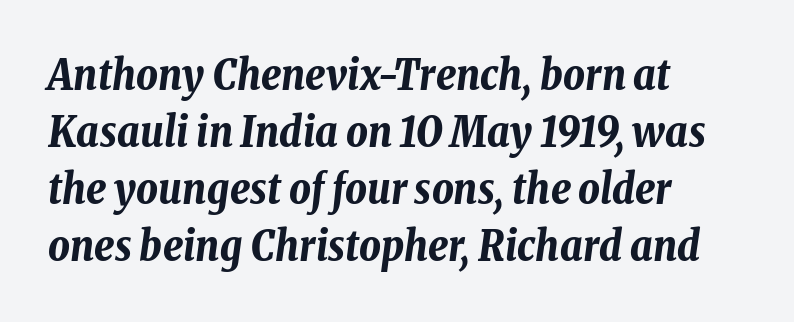
Q: Is the text bold? A: Yes.
Q: Is the text italic (slanted)? A: Yes, it leans right by about 8 degrees.
Q: Is the text underlined? A: No.
Q: How is the paragraph aligned? A: Left-aligned.
Q: Is the spacing between letters normal or unusually wide? A: Normal.
Q: Is the spacing between lines tight, normal or loose? A: Normal.
Q: Width (condensed, normal, or wide)? A: Condensed.
Q: Stroke contrast? A: Low.
Q: x-height? A: Medium.
Q: Monospaced? A: No.
